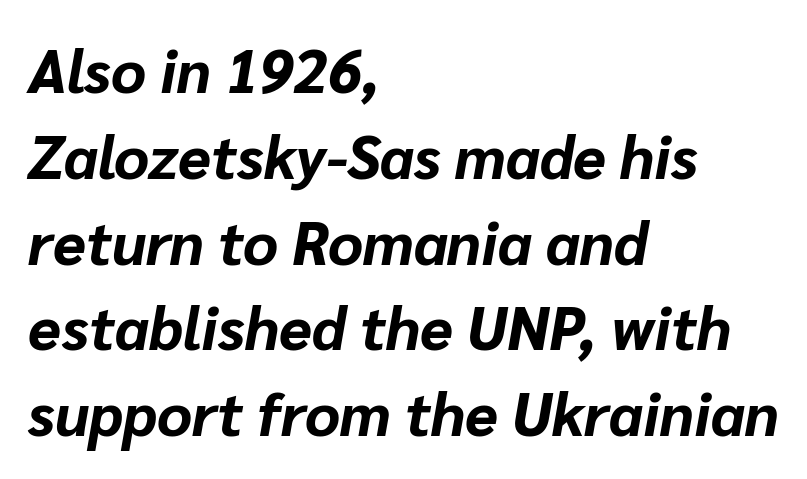
Q: Is the text bold? A: Yes.
Q: Is the text italic (slanted)? A: Yes, it leans right by about 10 degrees.
Q: Is the text underlined? A: No.
Q: How is the paragraph aligned? A: Left-aligned.
Q: Is the spacing between letters normal or unusually wide? A: Normal.
Q: Is the spacing between lines tight, normal or loose? A: Normal.
Q: Width (condensed, normal, or wide)? A: Normal.
Q: Stroke contrast? A: Low.
Q: x-height? A: Medium.
Q: Monospaced? A: No.
